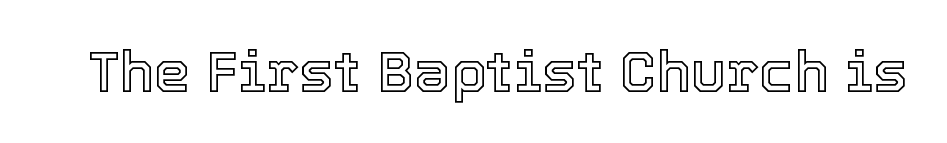
{"italic": "no", "width": "normal", "x_height": "medium", "monospaced": "no", "underline": "no", "letter_spacing": "normal", "letter_spacing_em": 0.0, "glyph_px": 58}
